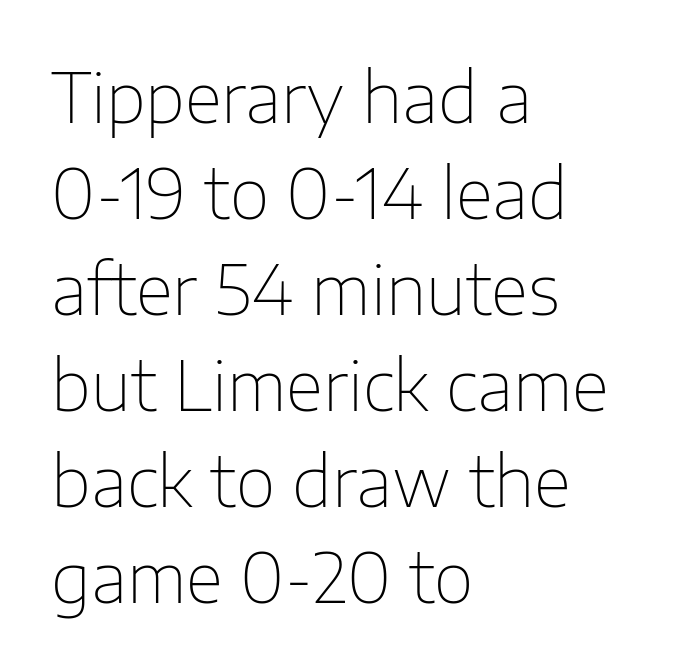
{"serif": "no", "italic": "no", "bold": "no", "weight": "thin", "width": "normal", "stroke_contrast": "low", "x_height": "medium", "monospaced": "no", "underline": "no", "align": "left", "line_spacing": "normal", "line_spacing_ratio": 1.39, "letter_spacing": "normal", "letter_spacing_em": 0.0, "glyph_px": 69}
